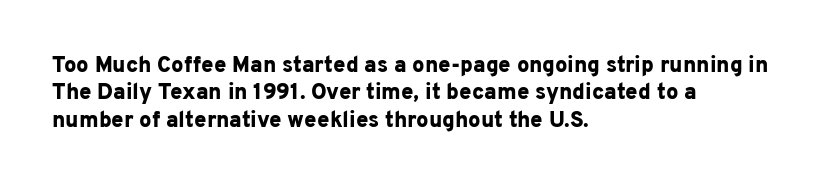
The image shows 22 px bold type, upright; set left-aligned, normal line spacing (1.25x), normal letter spacing, not underlined.
